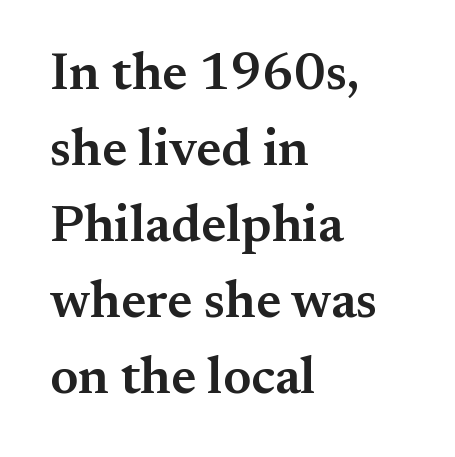
The image shows 52 px semibold serif type, upright; set left-aligned, normal line spacing (1.46x), normal letter spacing, not underlined; medium stroke contrast and a small x-height.
